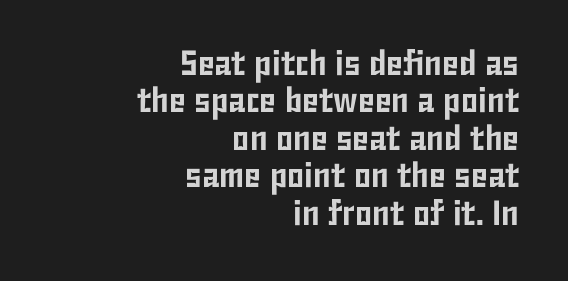
Q: Is the text italic (slanted)? A: No, it is upright.
Q: Is the typeface a serif or a sans-serif typeface? A: Sans-serif.
Q: Is the text underlined? A: No.
Q: How is the paragraph aligned? A: Right-aligned.
Q: Is the spacing between letters normal or unusually wide? A: Normal.
Q: Is the spacing between lines tight, normal or loose? A: Tight.
Q: Width (condensed, normal, or wide)? A: Condensed.
Q: Stroke contrast? A: Low.
Q: x-height? A: Medium.
Q: Monospaced? A: No.
